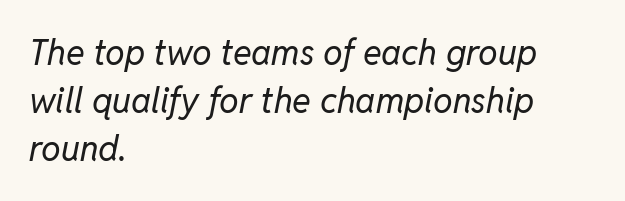
The image shows 35 px regular-weight type, italic (leaning right); set left-aligned, normal line spacing (1.37x), normal letter spacing, not underlined; low stroke contrast and a medium x-height.
